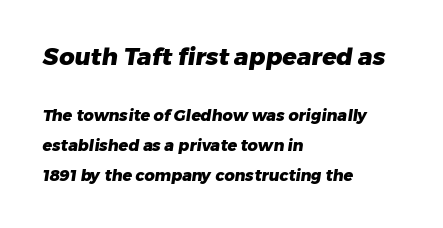
The image shows 24 px bold type; set left-aligned, line spacing 1.87x, normal letter spacing, not underlined; the first (top) block is 1.5x larger.
